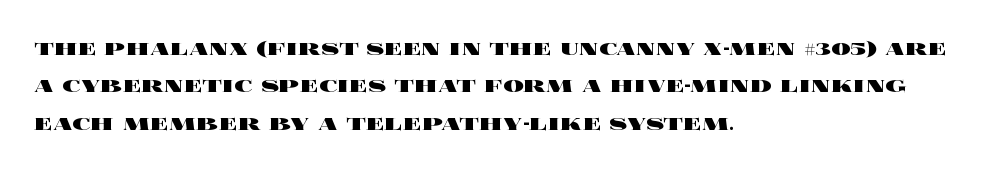
When letters stand straight like this, we call the style roman or upright. A clean baseline with only descenders dipping below it. Horizontally, the lines are justified to the leading edge only. Is there much room between lines? A standard amount, neither cramped nor airy.
